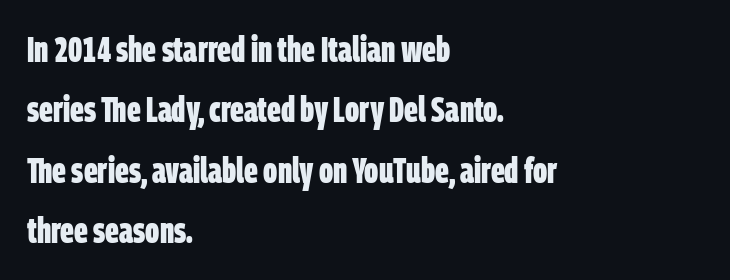
Q: Is the text bold? A: Yes.
Q: Is the typeface a serif or a sans-serif typeface? A: Sans-serif.
Q: Is the text underlined? A: No.
Q: How is the paragraph aligned? A: Left-aligned.
Q: Is the spacing between letters normal or unusually wide? A: Normal.
Q: Is the spacing between lines tight, normal or loose? A: Normal.
Q: Width (condensed, normal, or wide)? A: Condensed.
Q: Stroke contrast? A: Low.
Q: x-height? A: Large.
Q: Monospaced? A: No.
